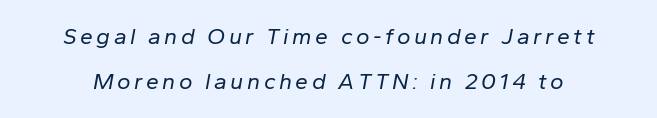
The image shows 23 px text type, italic (leaning right); set loose line spacing (1.97x), not underlined.
